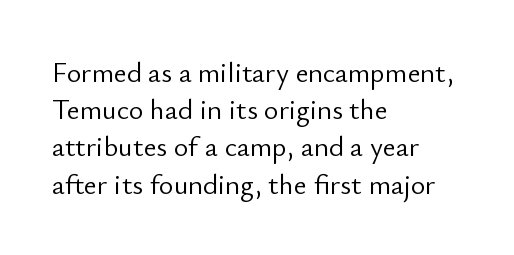
The typesetting does not lean heavy: it is not bold. Does extra space separate the letters? No, they use regular spacing. Descenders hang freely into open space. You could not count columns in this text — the font is proportionally spaced. Posture: upright roman. Typeset ragged right — the left edge is the straight one.
